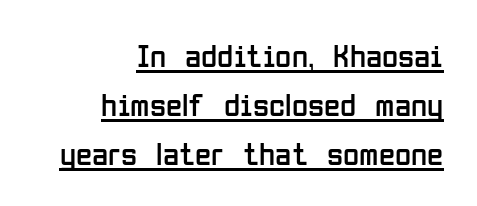
{"serif": "no", "italic": "no", "bold": "no", "weight": "regular", "width": "condensed", "stroke_contrast": "low", "x_height": "medium", "monospaced": "no", "underline": "yes", "align": "right", "line_spacing": "normal", "line_spacing_ratio": 1.48, "letter_spacing": "normal", "letter_spacing_em": 0.0, "glyph_px": 33}
